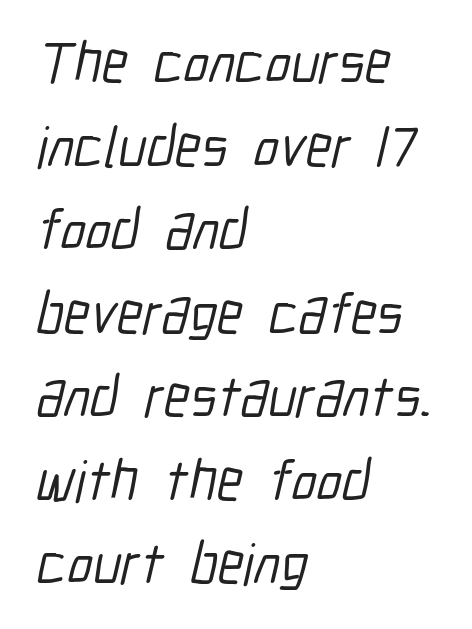
{"serif": "no", "width": "condensed", "stroke_contrast": "low", "x_height": "medium", "monospaced": "no", "underline": "no", "align": "left", "line_spacing": "normal", "line_spacing_ratio": 1.44, "letter_spacing": "normal", "letter_spacing_em": 0.0, "glyph_px": 58}
